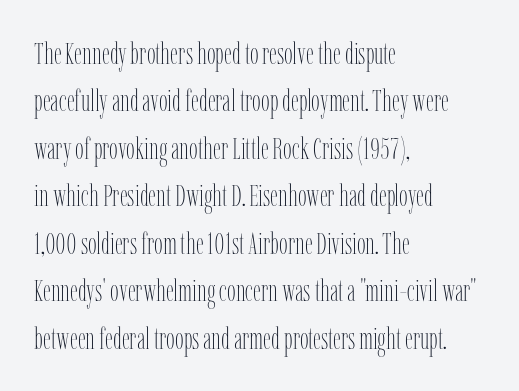
Proportional: the letters do not fall into vertical columns. Stems here are at most as thick as an everyday book face. The passage shown is not underscored anywhere. The specimen reads as upright at a glance. There is no visible air inserted between adjacent glyphs.
